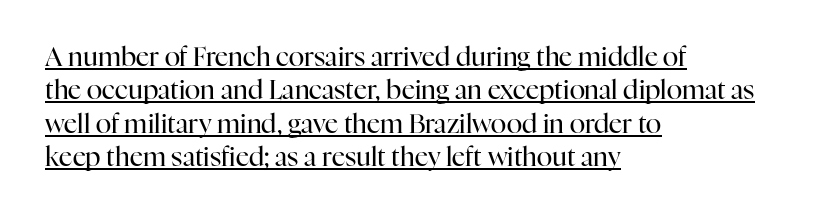
Q: Is the text bold? A: No.
Q: Is the text italic (slanted)? A: No, it is upright.
Q: Is the text underlined? A: Yes.
Q: How is the paragraph aligned? A: Left-aligned.
Q: Is the spacing between letters normal or unusually wide? A: Normal.
Q: Is the spacing between lines tight, normal or loose? A: Normal.
